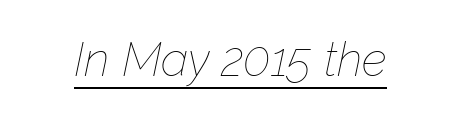
Q: Is the text bold? A: No.
Q: Is the text italic (slanted)? A: Yes, it leans right by about 12 degrees.
Q: Is the text underlined? A: Yes.
Q: Is the spacing between letters normal or unusually wide? A: Normal.
Q: Width (condensed, normal, or wide)? A: Normal.
Q: Stroke contrast? A: Low.
Q: x-height? A: Medium.
Q: Monospaced? A: No.
